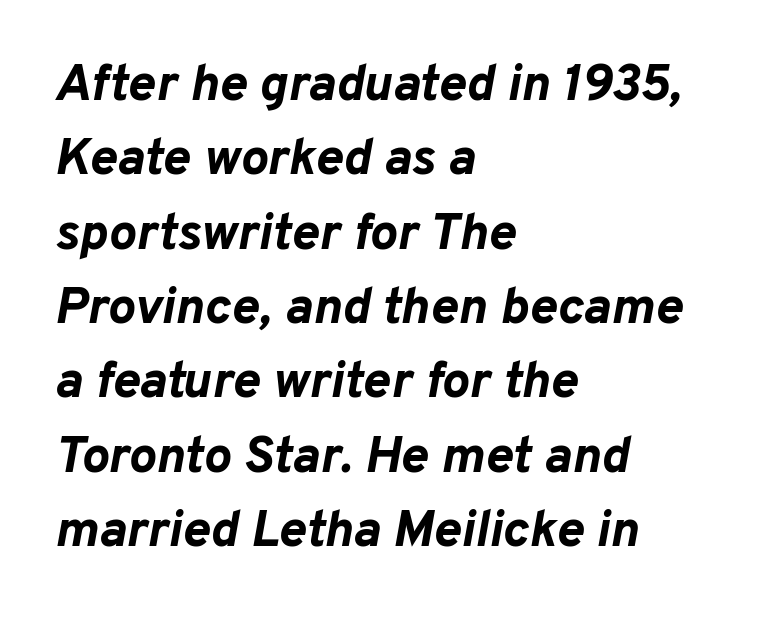
The image shows 52 px bold type, italic (leaning right); set left-aligned, normal line spacing (1.43x), normal letter spacing, not underlined; low stroke contrast and a medium x-height.
